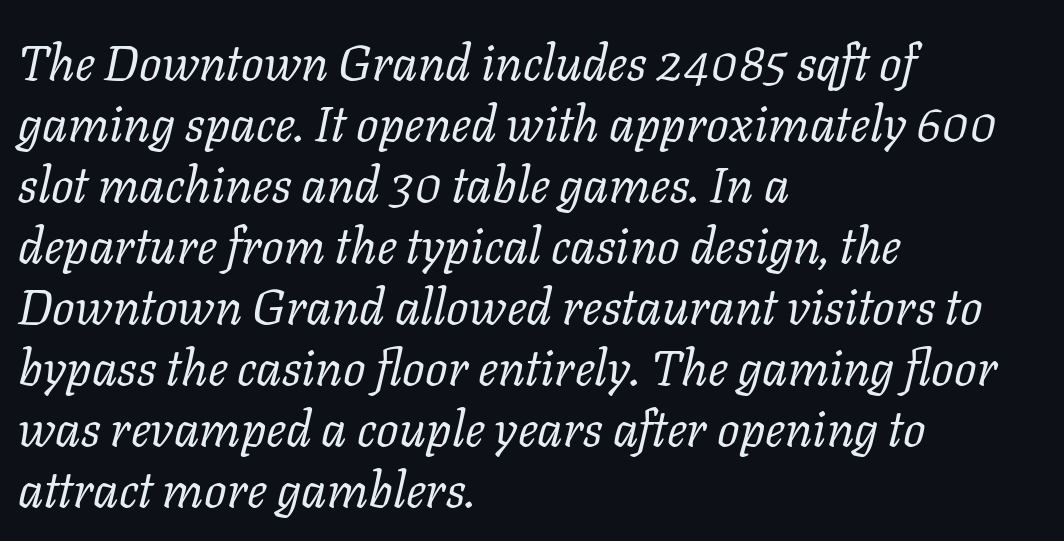
Q: Is the text bold? A: No.
Q: Is the text italic (slanted)? A: Yes, it leans right by about 11 degrees.
Q: Is the typeface a serif or a sans-serif typeface? A: Serif.
Q: Is the text underlined? A: No.
Q: How is the paragraph aligned? A: Left-aligned.
Q: Is the spacing between letters normal or unusually wide? A: Normal.
Q: Width (condensed, normal, or wide)? A: Normal.
Q: Stroke contrast? A: Low.
Q: x-height? A: Medium.
Q: Monospaced? A: No.
